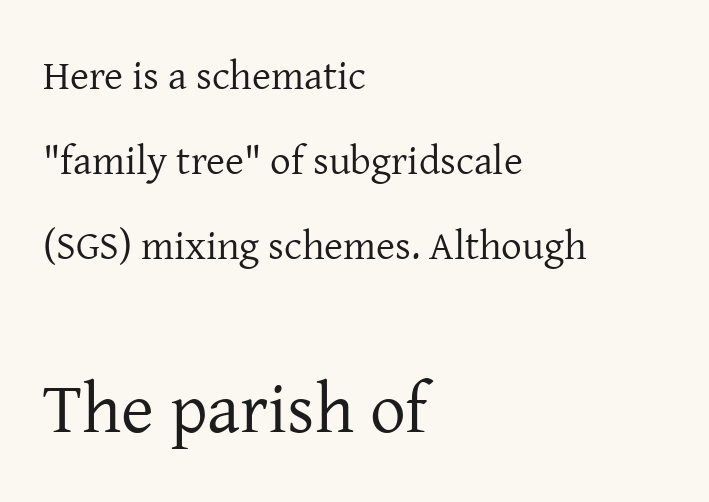
{"serif": "yes", "italic": "no", "bold": "no", "weight": "regular", "width": "normal", "stroke_contrast": "low", "x_height": "medium", "monospaced": "no", "underline": "no", "align": "left", "line_spacing": "loose", "line_spacing_ratio": 2.07, "letter_spacing": "normal", "letter_spacing_em": 0.0, "larger_block": "second", "size_ratio": 1.73, "glyph_px": 71}
